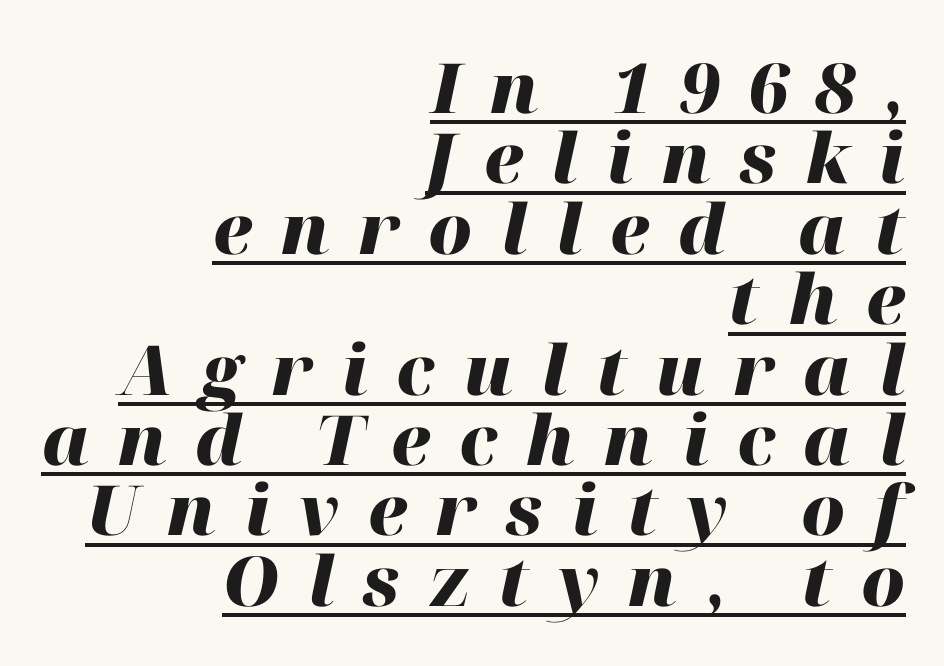
The font's italic variant was chosen for this text. Horizontally, the lines are justified to the trailing edge only. Descenders here cross a horizontal rule under the line. The characters look thick and weighty, a clear bold. There is plenty of visible air inserted between adjacent glyphs.
